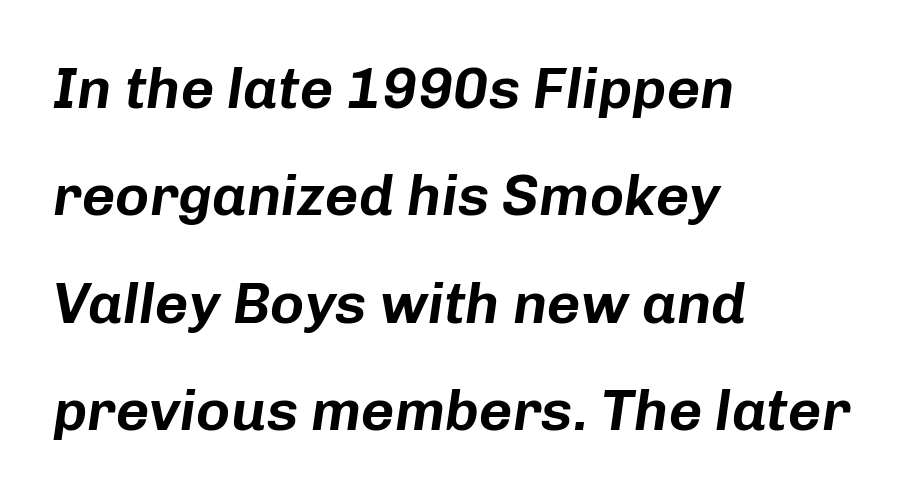
{"italic": "yes", "lean": "right", "slant_degrees": 8, "width": "normal", "stroke_contrast": "low", "x_height": "medium", "monospaced": "no", "underline": "no", "align": "left", "line_spacing_ratio": 1.85, "letter_spacing": "normal", "letter_spacing_em": 0.0, "glyph_px": 58}
